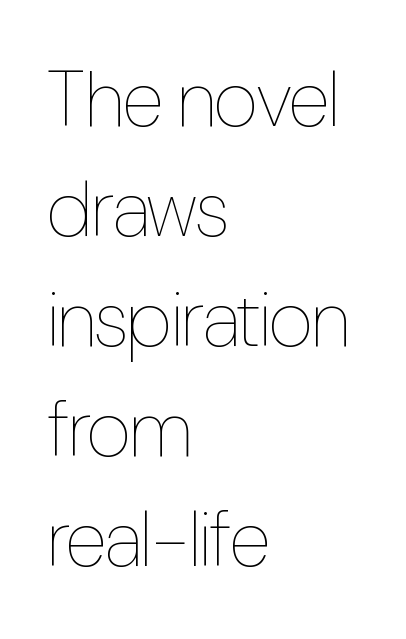
{"italic": "no", "bold": "no", "weight": "thin", "width": "condensed", "stroke_contrast": "low", "x_height": "medium", "monospaced": "no", "underline": "no", "align": "left", "line_spacing": "normal", "line_spacing_ratio": 1.41, "letter_spacing": "normal", "letter_spacing_em": 0.0, "glyph_px": 78}
